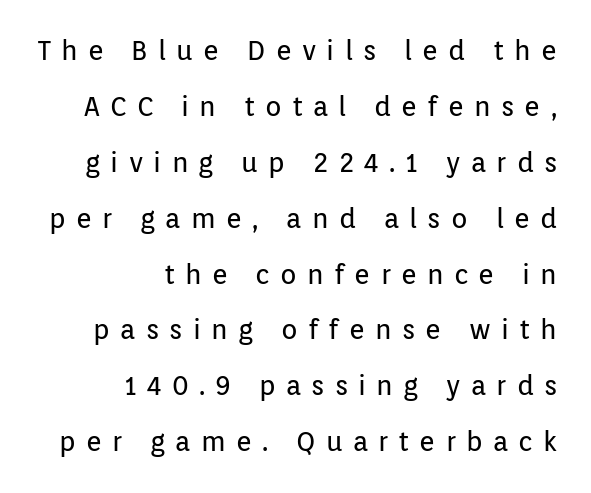
{"italic": "no", "bold": "no", "underline": "no", "align": "right", "line_spacing": "loose", "line_spacing_ratio": 2.07, "letter_spacing": "wide", "letter_spacing_em": 0.38, "glyph_px": 27}
